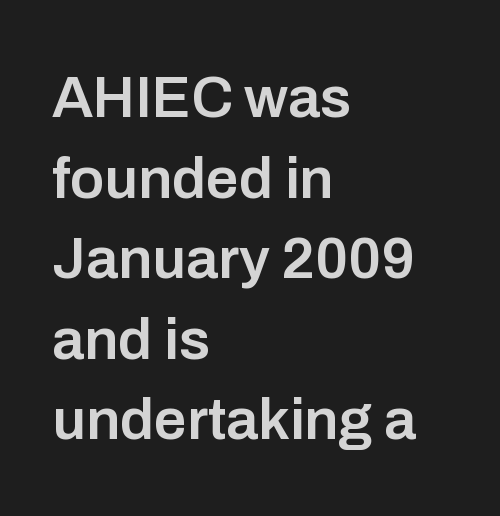
{"serif": "no", "italic": "no", "bold": "semi", "weight": "semibold", "width": "normal", "stroke_contrast": "low", "x_height": "medium", "monospaced": "no", "underline": "no", "align": "left", "line_spacing": "normal", "line_spacing_ratio": 1.39, "letter_spacing": "normal", "letter_spacing_em": 0.0, "glyph_px": 58}
